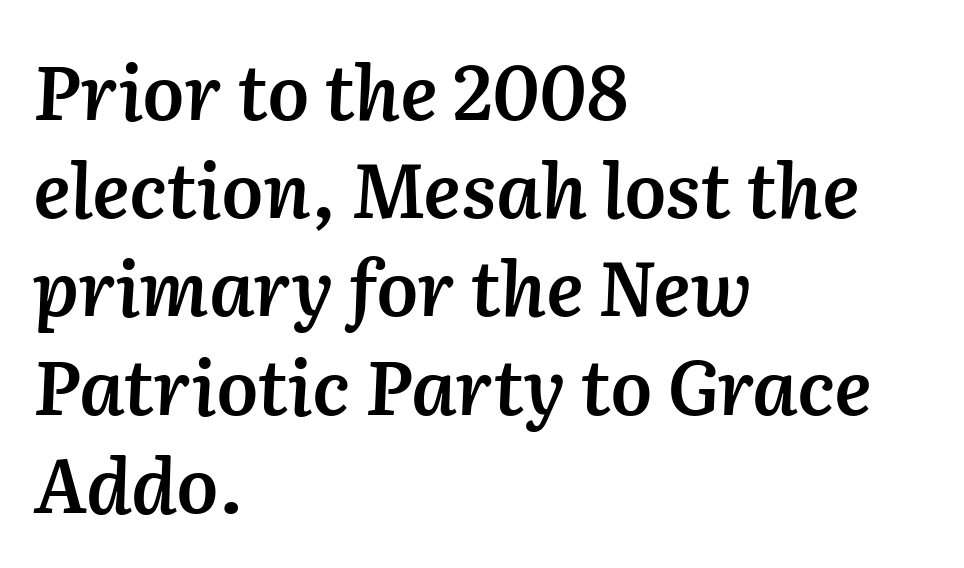
The image shows 75 px semibold type, italic (leaning right); set left-aligned, normal line spacing (1.31x), normal letter spacing, not underlined; medium stroke contrast and a medium x-height.
